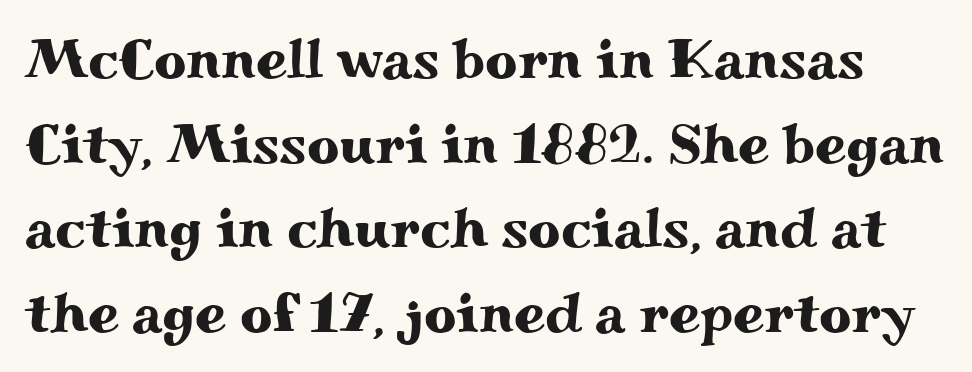
{"serif": "yes", "italic": "no", "width": "wide", "stroke_contrast": "medium", "x_height": "small", "monospaced": "no", "underline": "no", "line_spacing": "normal", "line_spacing_ratio": 1.51, "letter_spacing": "normal", "letter_spacing_em": 0.0, "glyph_px": 56}
